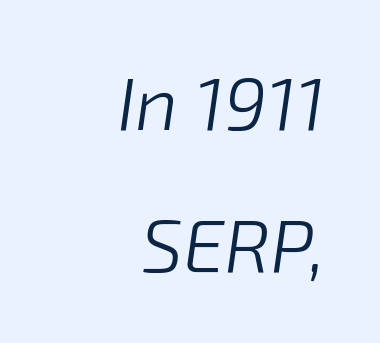
The image shows 75 px light type, italic (leaning right); set right-aligned, line spacing 1.89x, normal letter spacing, not underlined; low stroke contrast and a medium x-height.
